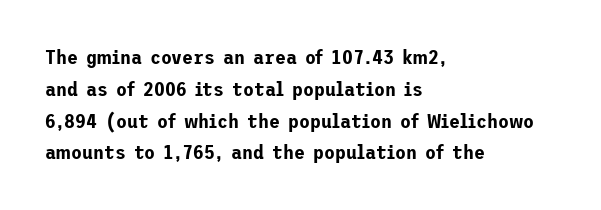
Q: Is the text italic (slanted)? A: No, it is upright.
Q: Is the text underlined? A: No.
Q: How is the paragraph aligned? A: Left-aligned.
Q: Is the spacing between letters normal or unusually wide? A: Normal.
Q: Is the spacing between lines tight, normal or loose? A: Normal.
